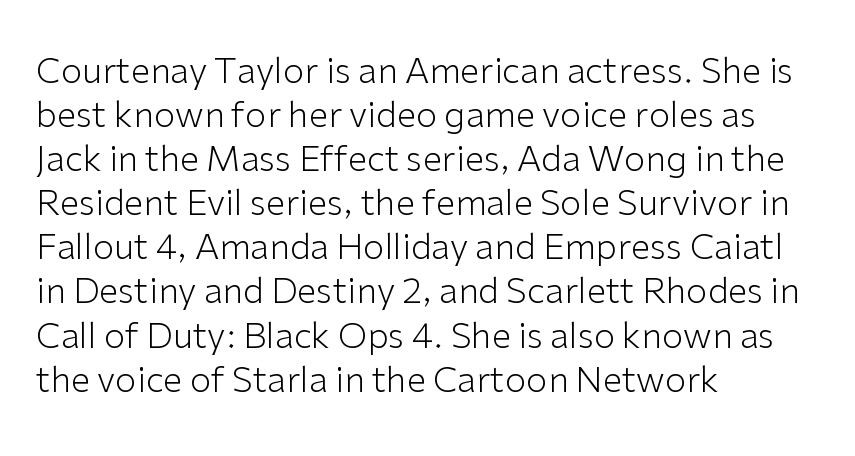
The image shows 35 px light sans-serif type, upright; set left-aligned, normal line spacing (1.26x), normal letter spacing, not underlined; low stroke contrast and a medium x-height.
